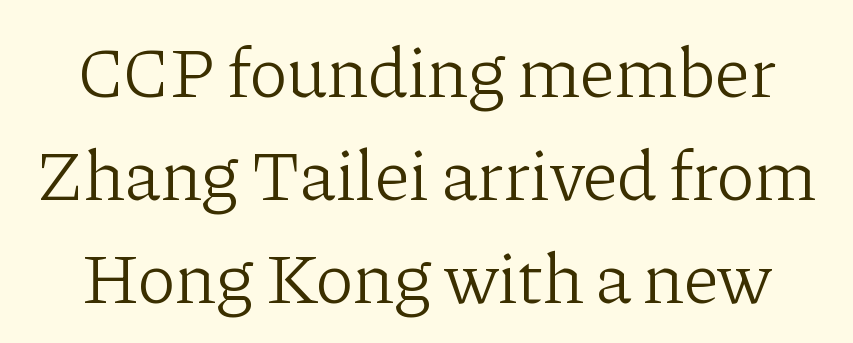
The image shows 72 px light serif type, upright; set normal line spacing (1.43x), normal letter spacing, not underlined; low stroke contrast and a medium x-height.
